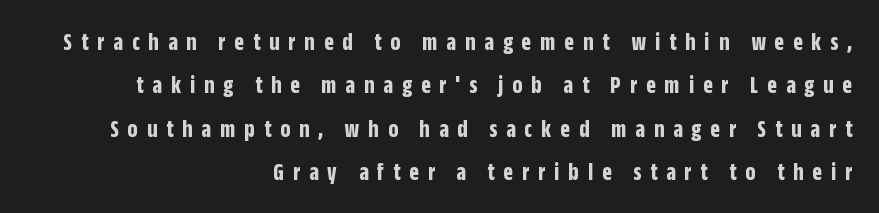
Alignment: flush right. Posture: vertical. Bold? Absolutely — the strokes are thick and heavy. Underline: absent. How are the letters spaced? Widely, with obvious added tracking.
